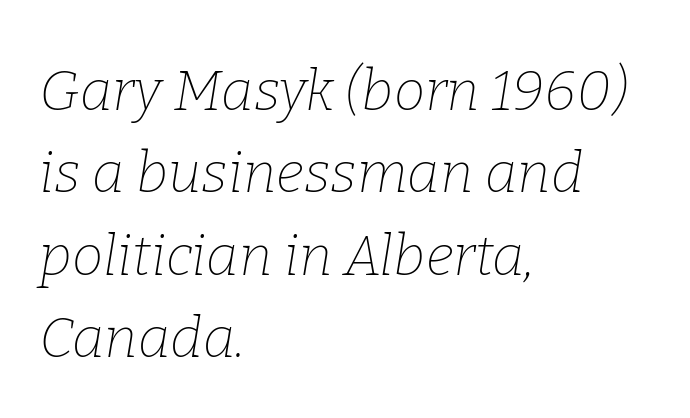
The image shows 56 px thin serif type, italic (leaning right); set left-aligned, normal line spacing (1.47x), normal letter spacing, not underlined; low stroke contrast and a medium x-height.
